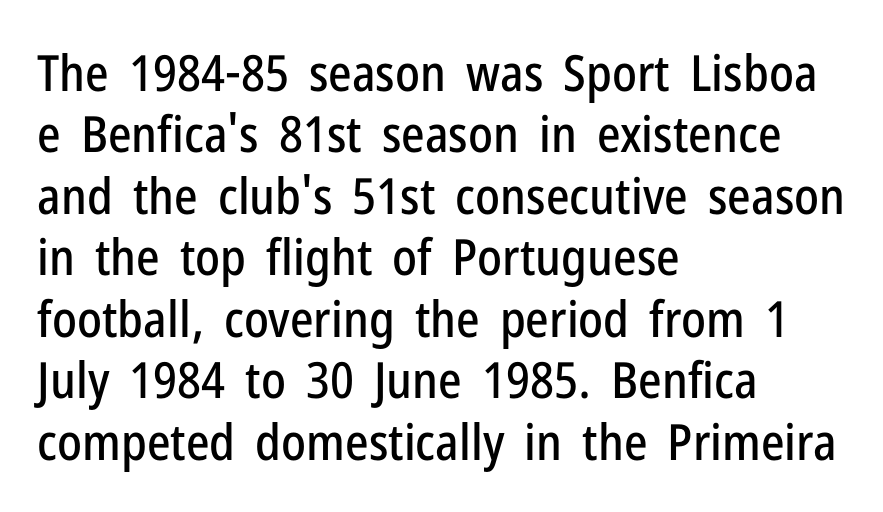
Q: Is the text italic (slanted)? A: No, it is upright.
Q: Is the typeface a serif or a sans-serif typeface? A: Sans-serif.
Q: Is the text underlined? A: No.
Q: How is the paragraph aligned? A: Left-aligned.
Q: Is the spacing between letters normal or unusually wide? A: Normal.
Q: Width (condensed, normal, or wide)? A: Condensed.
Q: Stroke contrast? A: Low.
Q: x-height? A: Medium.
Q: Monospaced? A: No.
